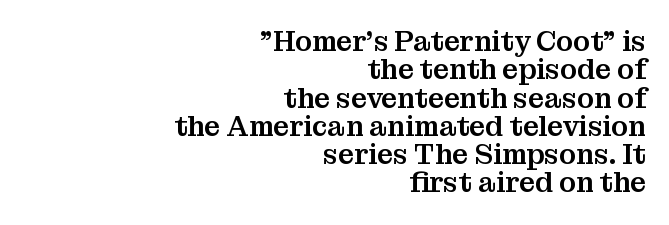
Here the designer chose a conventional face with non-uniform glyph widths. The paragraph has a hard right edge and a soft left edge. The designer went with a serif here, giving each stem small feet. Is there any slant? The stems are plumb.
